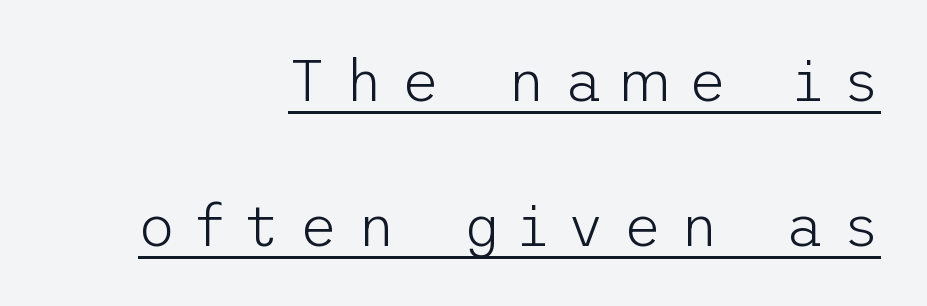
Q: Is the text bold? A: No.
Q: Is the text italic (slanted)? A: No, it is upright.
Q: Is the typeface a serif or a sans-serif typeface? A: Sans-serif.
Q: Is the text underlined? A: Yes.
Q: How is the paragraph aligned? A: Right-aligned.
Q: Is the spacing between letters normal or unusually wide? A: Unusually wide.
Q: Is the spacing between lines tight, normal or loose? A: Loose.
Q: Width (condensed, normal, or wide)? A: Normal.
Q: Stroke contrast? A: Low.
Q: x-height? A: Medium.
